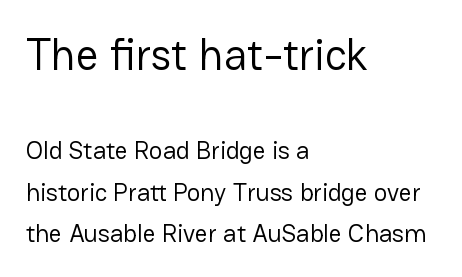
Q: Is the text bold? A: No.
Q: Is the text italic (slanted)? A: No, it is upright.
Q: Is the typeface a serif or a sans-serif typeface? A: Sans-serif.
Q: Is the text underlined? A: No.
Q: How is the paragraph aligned? A: Left-aligned.
Q: Is the spacing between letters normal or unusually wide? A: Normal.
Q: Is the spacing between lines tight, normal or loose? A: Normal.
Q: Which block of text is set in a larger size, the first (top) or the second (bottom)? A: The first (top) one.
Q: Width (condensed, normal, or wide)? A: Normal.
Q: Stroke contrast? A: Low.
Q: x-height? A: Medium.
Q: Monospaced? A: No.
